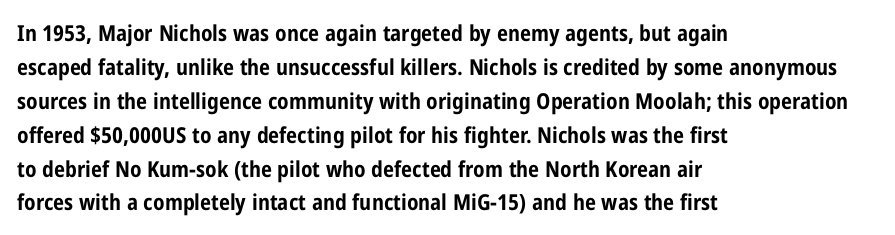
{"italic": "no", "bold": "yes", "underline": "no", "align": "left", "line_spacing": "normal", "line_spacing_ratio": 1.54, "letter_spacing": "normal", "letter_spacing_em": 0.0, "glyph_px": 22}
